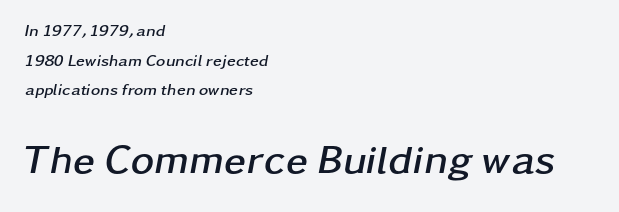
Emphasis by weight is at full strength: bold. Line beginnings align vertically; line endings do not. Quick note: underline off. Yep, that's italic — everything's leaning. The emphasis by scale lands on block number two, below.
